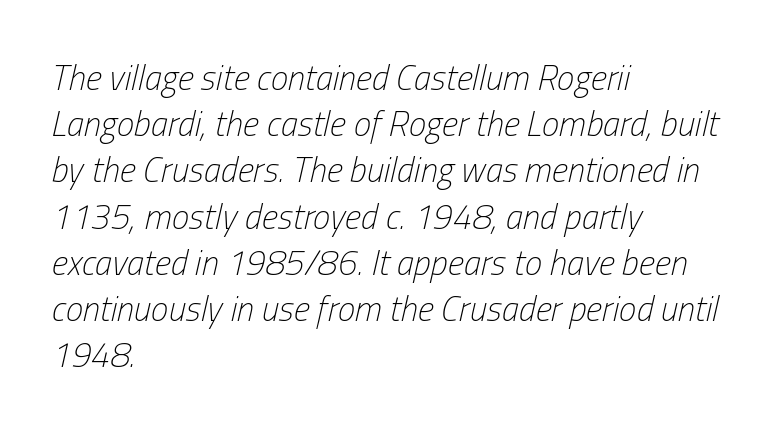
Look at the tracking — it's just the regular setting, nothing added. These lines are set flush left with a ragged right edge. Stems here are at most as thick as an everyday book face. Each letter keeps its own natural width here, so spacing adapts to shape.
